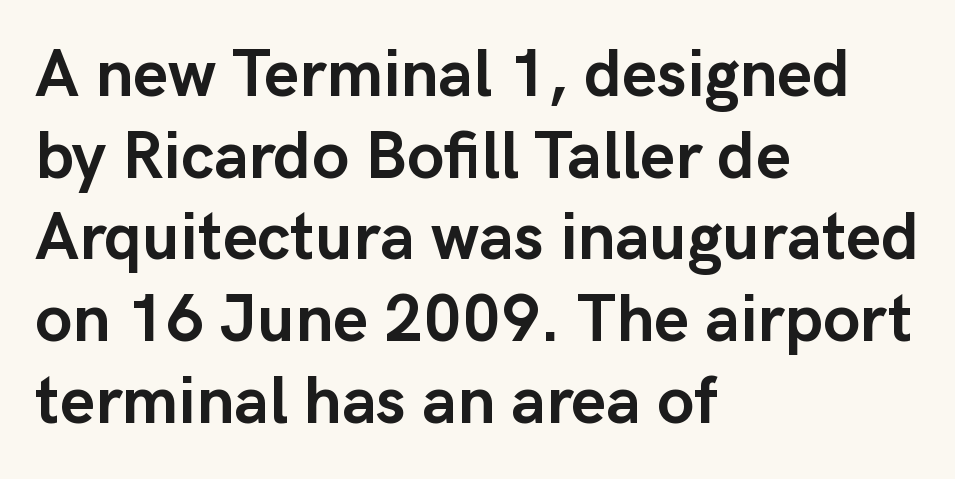
Honestly, the letter spacing is just normal — you wouldn't notice it. Caption: bold face, heavy strokes. Note the varied advance widths — an 'i' is clearly narrower than an 'm'. Nope, no serifs anywhere on these letters. The text block is weighted toward the left margin, trailing off unevenly rightward. The area under the type is left untouched.
